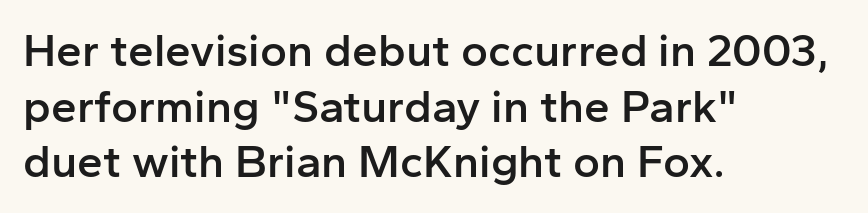
Q: Is the text bold? A: Semi-bold.
Q: Is the text italic (slanted)? A: No, it is upright.
Q: Is the typeface a serif or a sans-serif typeface? A: Sans-serif.
Q: Is the text underlined? A: No.
Q: How is the paragraph aligned? A: Left-aligned.
Q: Is the spacing between letters normal or unusually wide? A: Normal.
Q: Width (condensed, normal, or wide)? A: Normal.
Q: Stroke contrast? A: Low.
Q: x-height? A: Medium.
Q: Monospaced? A: No.
